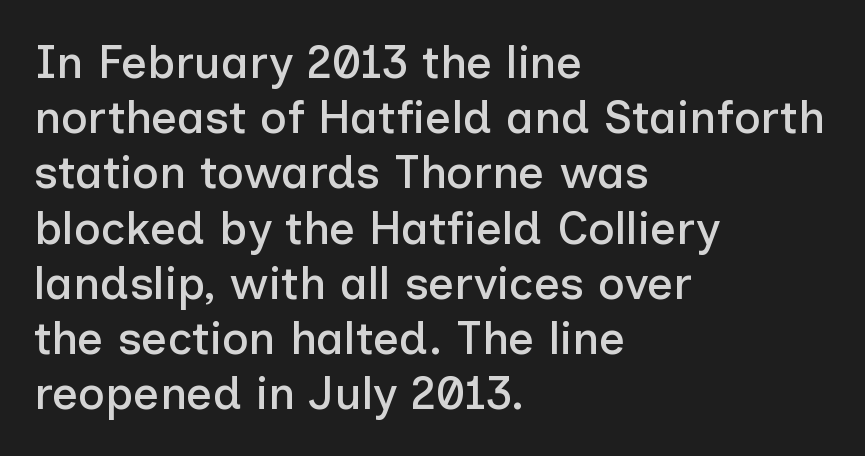
Q: Is the text italic (slanted)? A: No, it is upright.
Q: Is the typeface a serif or a sans-serif typeface? A: Sans-serif.
Q: Is the text underlined? A: No.
Q: How is the paragraph aligned? A: Left-aligned.
Q: Is the spacing between letters normal or unusually wide? A: Normal.
Q: Width (condensed, normal, or wide)? A: Normal.
Q: Stroke contrast? A: Low.
Q: x-height? A: Medium.
Q: Monospaced? A: No.
